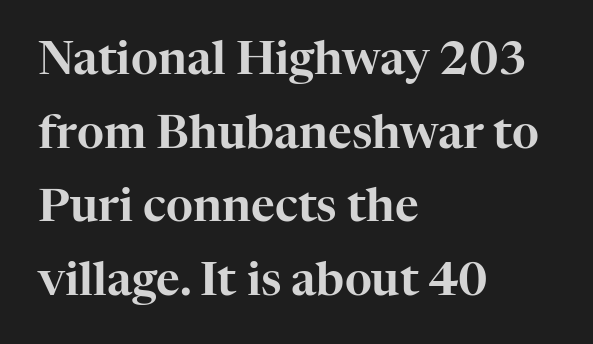
The typography opts for an upright posture over an oblique one. Unlike a clean sans, this face finishes its strokes with serifs. Letters rest on an invisible, unmarked baseline. Character widths vary here, with narrow letters taking less room than wide ones. Interline gaps are of average width in this sample. Nobody touched the tracking dial on this one.
